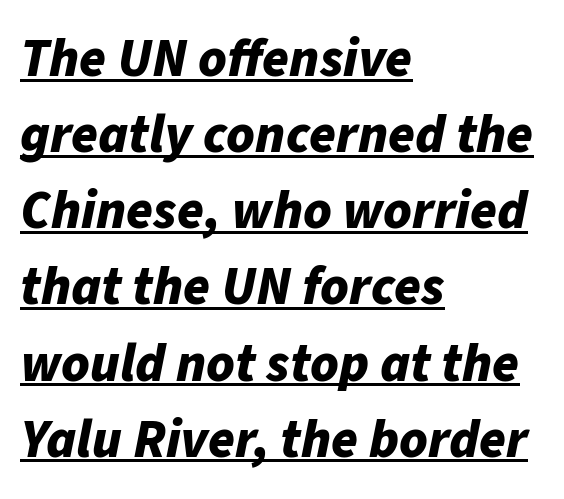
The passage shown is underscored from start to finish. Note the varied advance widths — an 'i' is clearly narrower than an 'm'. The type is set solid horizontally, with unmodified tracking. Notice how the passage keeps a crisp vertical edge on the left only.
